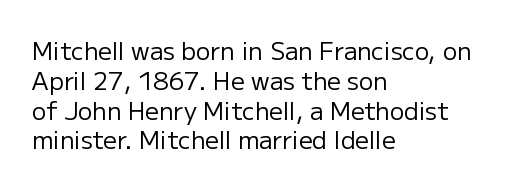
If you drew a line through each stem, it would be perfectly vertical. Tracking value appears to be zero — textbook default spacing. The rag falls on the right side of this text block. The face looks like a standard text weight, possibly lighter. The string is rendered with underlining switched off.
